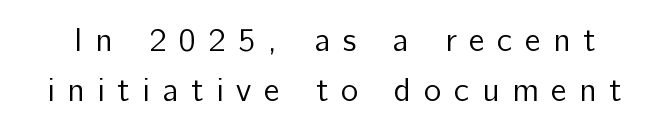
The lettering holds an erect, upright posture throughout. Weight: in the light-to-regular range. Baseline-to-baseline distance is the conventional proportion of letter height. The strip under each line holds only bare page.
